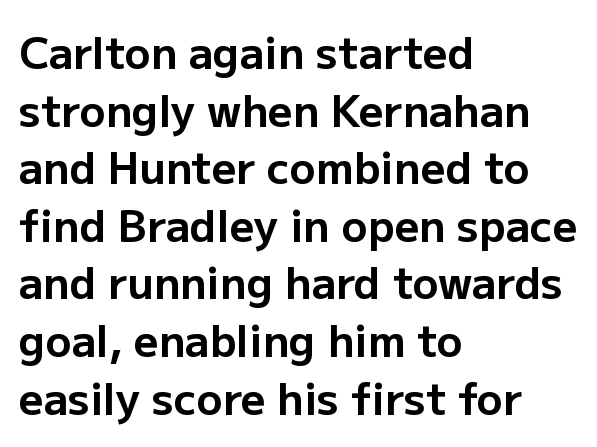
A typesetter would call this proportional, since set widths differ per character. The lines are quadded left. What stands out about the letter spacing? Nothing — it is the standard amount. Regarding serifs, this sample does without them.
